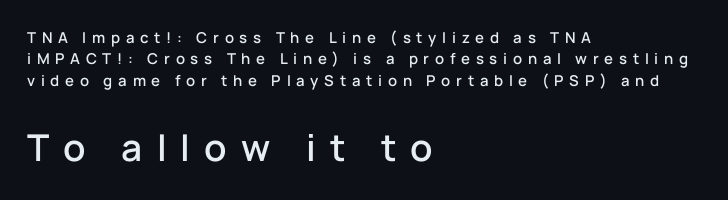
Q: Is the text italic (slanted)? A: No, it is upright.
Q: Is the typeface a serif or a sans-serif typeface? A: Sans-serif.
Q: Is the text underlined? A: No.
Q: How is the paragraph aligned? A: Left-aligned.
Q: Is the spacing between letters normal or unusually wide? A: Unusually wide.
Q: Is the spacing between lines tight, normal or loose? A: Normal.
Q: Which block of text is set in a larger size, the first (top) or the second (bottom)? A: The second (bottom) one.
Q: Width (condensed, normal, or wide)? A: Normal.
Q: Stroke contrast? A: Low.
Q: x-height? A: Medium.
Q: Monospaced? A: No.
